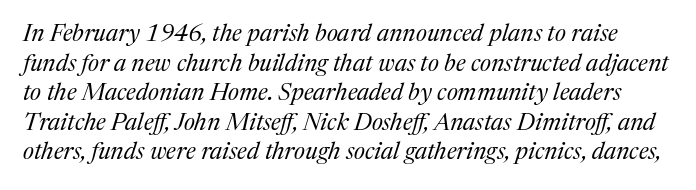
The image shows 24 px text type, italic (leaning right); set line spacing 1.23x, normal letter spacing, not underlined.
